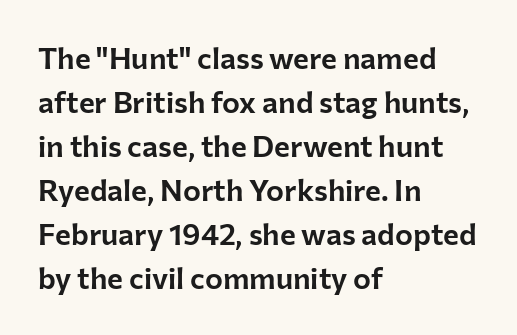
Q: Is the text italic (slanted)? A: No, it is upright.
Q: Is the typeface a serif or a sans-serif typeface? A: Sans-serif.
Q: Is the text underlined? A: No.
Q: How is the paragraph aligned? A: Left-aligned.
Q: Is the spacing between letters normal or unusually wide? A: Normal.
Q: Is the spacing between lines tight, normal or loose? A: Normal.
Q: Width (condensed, normal, or wide)? A: Normal.
Q: Stroke contrast? A: Low.
Q: x-height? A: Medium.
Q: Monospaced? A: No.
